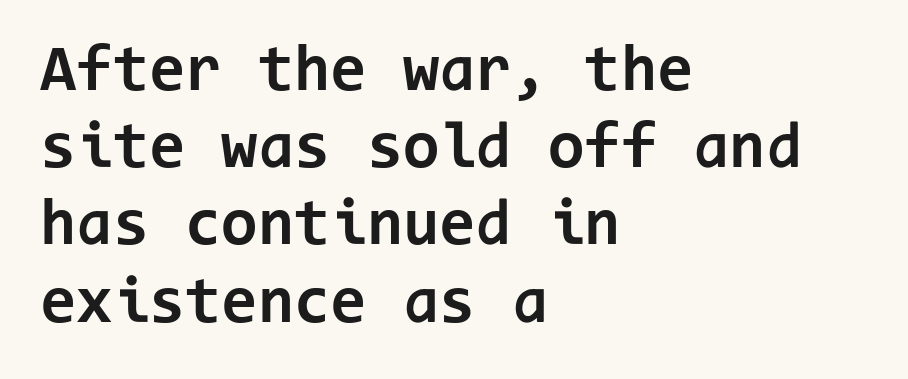
Q: Is the text bold? A: Yes.
Q: Is the text italic (slanted)? A: No, it is upright.
Q: Is the typeface a serif or a sans-serif typeface? A: Sans-serif.
Q: Is the text underlined? A: No.
Q: How is the paragraph aligned? A: Left-aligned.
Q: Is the spacing between letters normal or unusually wide? A: Normal.
Q: Width (condensed, normal, or wide)? A: Normal.
Q: Stroke contrast? A: Low.
Q: x-height? A: Medium.
Q: Monospaced? A: Yes.
